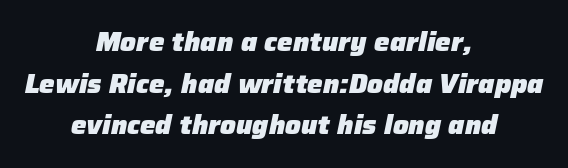
The image shows 26 px bold type, italic (leaning right); set centered, normal line spacing (1.6x), normal letter spacing, not underlined.
